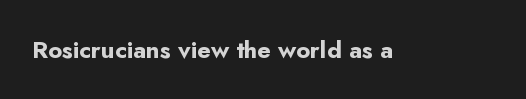
{"italic": "no", "bold": "yes", "underline": "no", "letter_spacing": "normal", "letter_spacing_em": 0.0, "glyph_px": 24}
